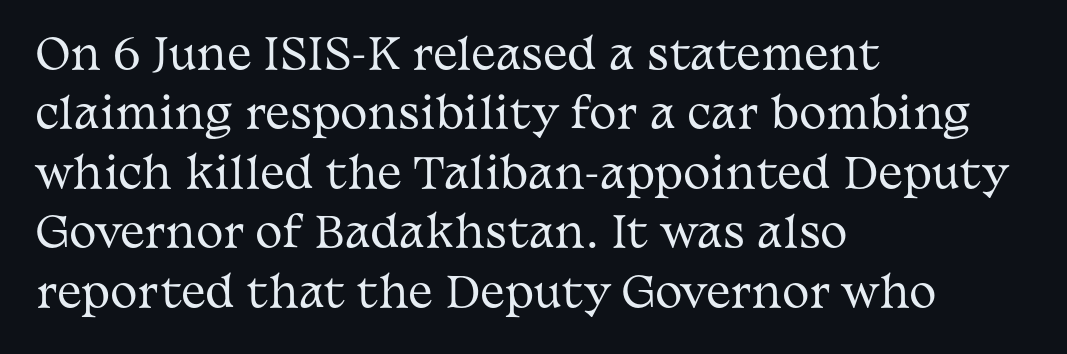
{"serif": "yes", "italic": "no", "bold": "no", "weight": "regular", "width": "wide", "stroke_contrast": "medium", "x_height": "medium", "monospaced": "no", "underline": "no", "align": "left", "line_spacing": "normal", "line_spacing_ratio": 1.45, "letter_spacing": "normal", "letter_spacing_em": 0.0, "glyph_px": 41}
